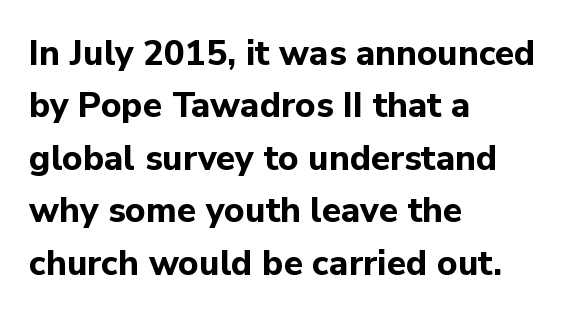
Q: Is the text bold? A: Yes.
Q: Is the text italic (slanted)? A: No, it is upright.
Q: Is the typeface a serif or a sans-serif typeface? A: Sans-serif.
Q: Is the text underlined? A: No.
Q: How is the paragraph aligned? A: Left-aligned.
Q: Is the spacing between letters normal or unusually wide? A: Normal.
Q: Is the spacing between lines tight, normal or loose? A: Normal.
Q: Width (condensed, normal, or wide)? A: Normal.
Q: Stroke contrast? A: Low.
Q: x-height? A: Medium.
Q: Monospaced? A: No.
